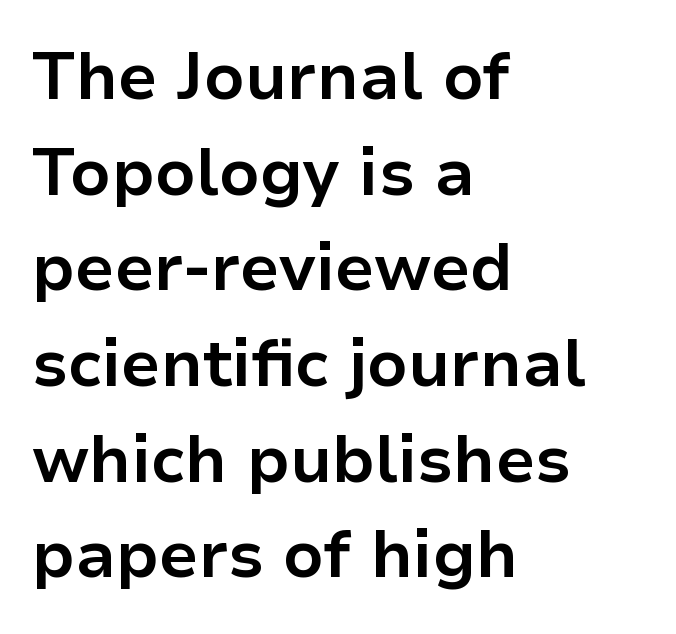
{"serif": "no", "italic": "no", "bold": "yes", "weight": "bold", "width": "normal", "stroke_contrast": "low", "x_height": "medium", "monospaced": "no", "underline": "no", "align": "left", "line_spacing": "normal", "line_spacing_ratio": 1.45, "letter_spacing": "normal", "letter_spacing_em": 0.0, "glyph_px": 66}
